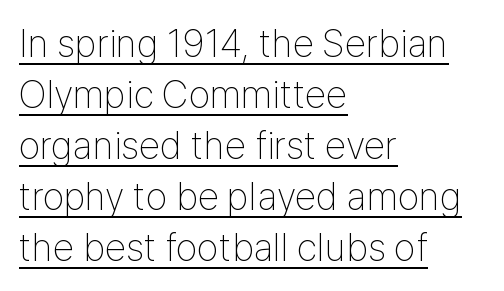
{"serif": "no", "italic": "no", "bold": "no", "weight": "thin", "width": "condensed", "stroke_contrast": "low", "x_height": "medium", "monospaced": "no", "underline": "yes", "align": "left", "line_spacing": "normal", "line_spacing_ratio": 1.31, "letter_spacing": "normal", "letter_spacing_em": 0.0, "glyph_px": 39}
